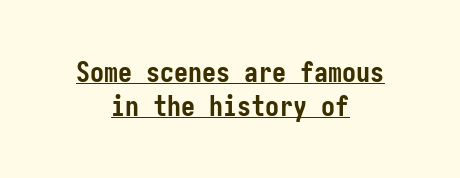
The image shows 28 px semibold, condensed sans-serif type, upright; set centered, line spacing 1.21x, normal letter spacing, underlined; low stroke contrast and a medium x-height.
